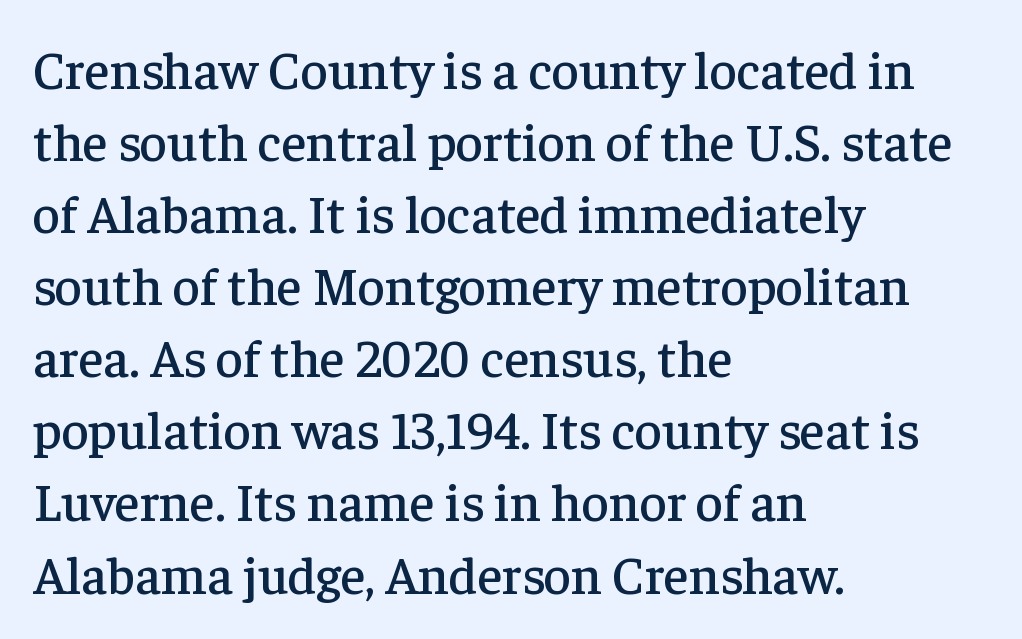
Nobody touched the tracking dial on this one. These lines sit exactly where default settings would place them. A typesetter would mark this as roman, not italic. Is this a fixed-width face? No — the glyphs have proportional, varying widths. One-word summary of the alignment: left.
